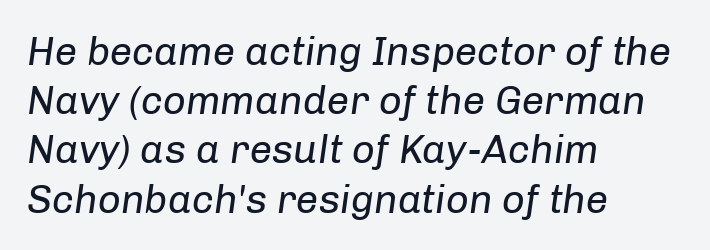
The image shows 40 px regular-weight type, italic (leaning right); set left-aligned, line spacing 1.23x, normal letter spacing, not underlined; low stroke contrast and a medium x-height.
